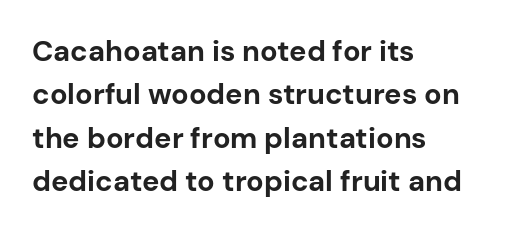
Q: Is the text bold? A: Yes.
Q: Is the text italic (slanted)? A: No, it is upright.
Q: Is the typeface a serif or a sans-serif typeface? A: Sans-serif.
Q: Is the text underlined? A: No.
Q: How is the paragraph aligned? A: Left-aligned.
Q: Is the spacing between letters normal or unusually wide? A: Normal.
Q: Is the spacing between lines tight, normal or loose? A: Normal.
Q: Width (condensed, normal, or wide)? A: Normal.
Q: Stroke contrast? A: Low.
Q: x-height? A: Medium.
Q: Monospaced? A: No.
